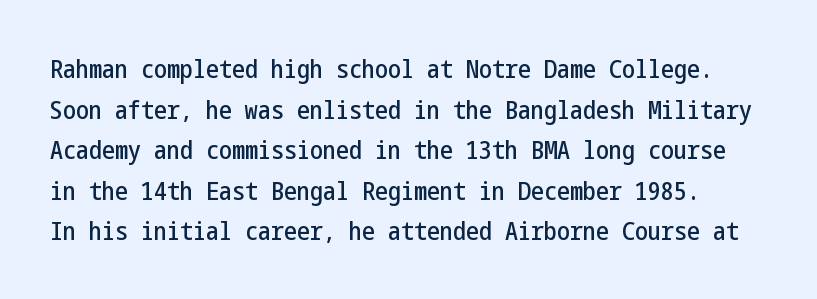
{"italic": "no", "underline": "no", "line_spacing": "normal", "line_spacing_ratio": 1.56, "letter_spacing": "normal", "letter_spacing_em": 0.0, "glyph_px": 26}
